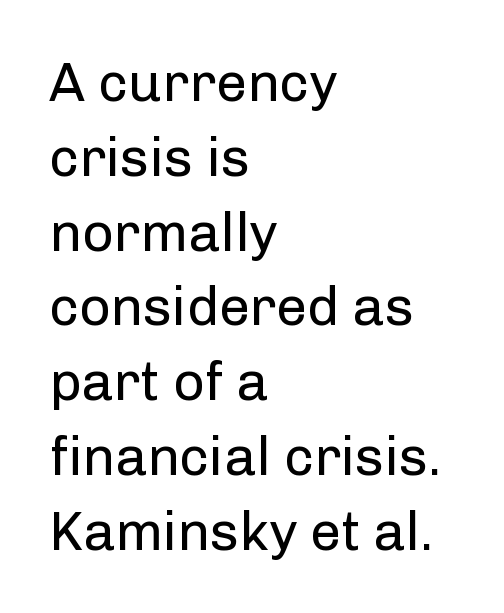
Each letter keeps its own natural width here, so spacing adapts to shape. Descender tails drop into unmarked territory. The paragraph shown leans on its left margin. On a weight scale, this lands at 450 or below.
